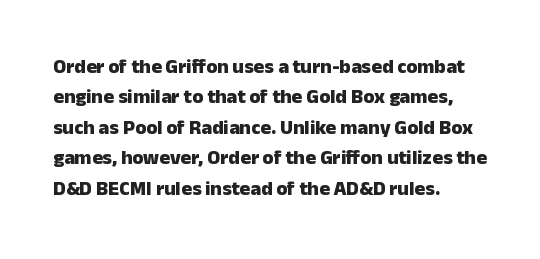
{"italic": "no", "bold": "yes", "underline": "no", "align": "left", "line_spacing": "normal", "line_spacing_ratio": 1.52, "letter_spacing": "normal", "letter_spacing_em": 0.0, "glyph_px": 20}
